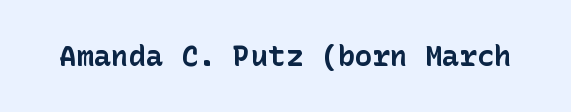
{"serif": "no", "italic": "no", "bold": "yes", "weight": "bold", "width": "normal", "stroke_contrast": "low", "x_height": "medium", "underline": "no", "letter_spacing": "normal", "letter_spacing_em": 0.0, "glyph_px": 29}
